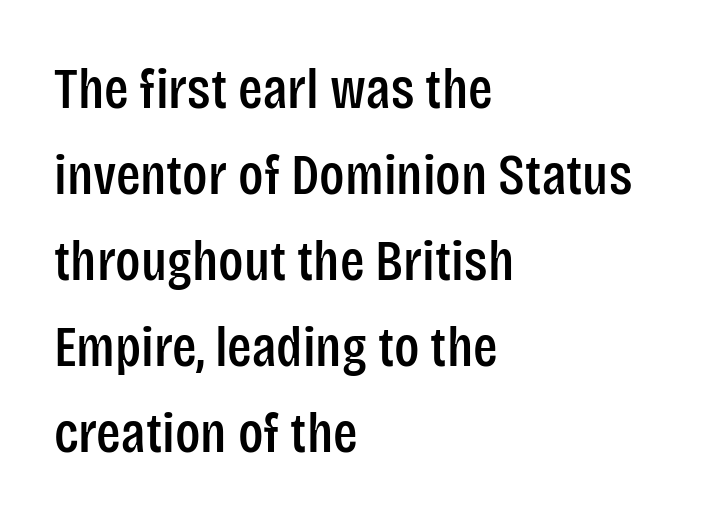
The image shows 57 px condensed sans-serif type, upright; set left-aligned, normal line spacing (1.51x), normal letter spacing, not underlined; low stroke contrast and a large x-height.
